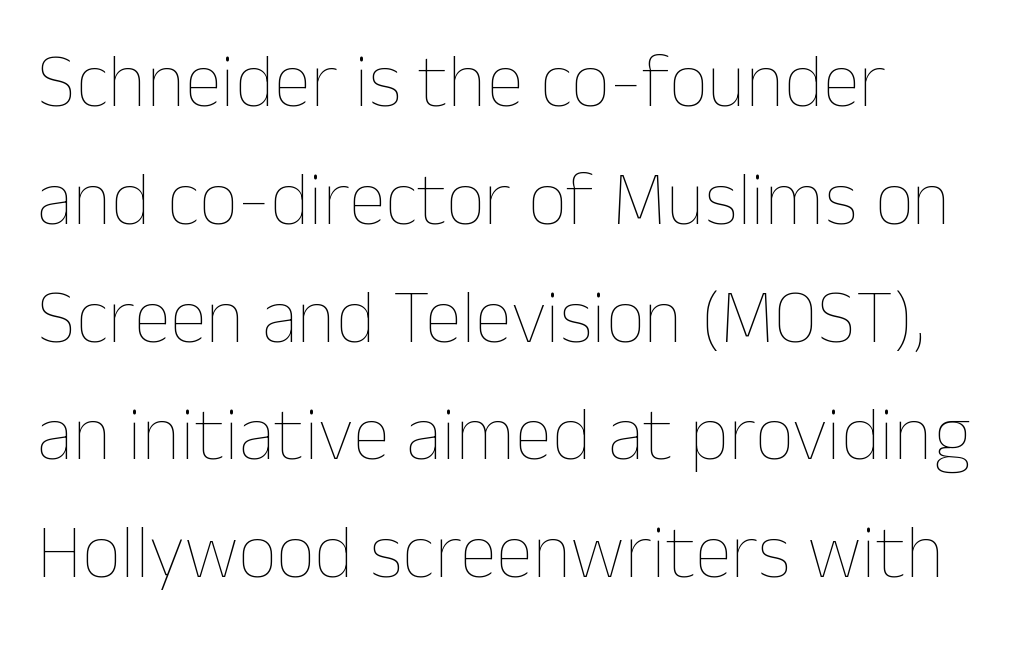
{"italic": "no", "bold": "no", "weight": "thin", "width": "normal", "stroke_contrast": "low", "x_height": "medium", "monospaced": "no", "underline": "no", "line_spacing": "normal", "line_spacing_ratio": 1.55, "letter_spacing": "normal", "letter_spacing_em": 0.0, "glyph_px": 76}
